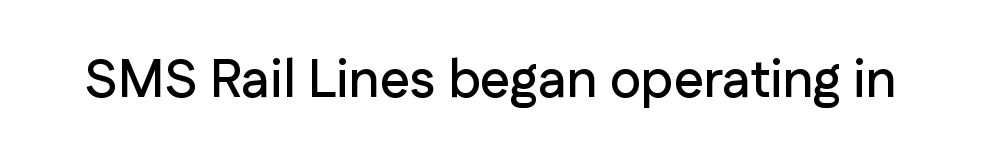
Q: Is the text italic (slanted)? A: No, it is upright.
Q: Is the typeface a serif or a sans-serif typeface? A: Sans-serif.
Q: Is the text underlined? A: No.
Q: Is the spacing between letters normal or unusually wide? A: Normal.
Q: Width (condensed, normal, or wide)? A: Normal.
Q: Stroke contrast? A: Low.
Q: x-height? A: Medium.
Q: Monospaced? A: No.
